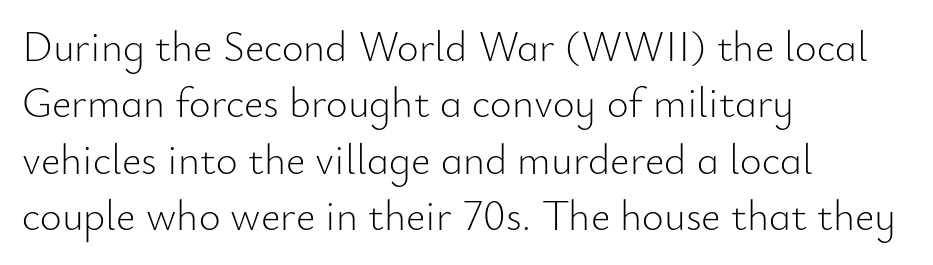
{"serif": "no", "italic": "no", "bold": "no", "weight": "light", "width": "normal", "stroke_contrast": "low", "x_height": "small", "monospaced": "no", "underline": "no", "align": "left", "line_spacing": "normal", "line_spacing_ratio": 1.34, "letter_spacing": "normal", "letter_spacing_em": 0.0, "glyph_px": 42}
